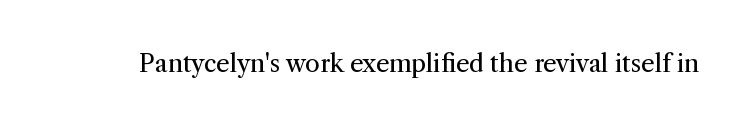
{"italic": "no", "bold": "no", "underline": "no", "letter_spacing": "normal", "letter_spacing_em": 0.0, "glyph_px": 24}
